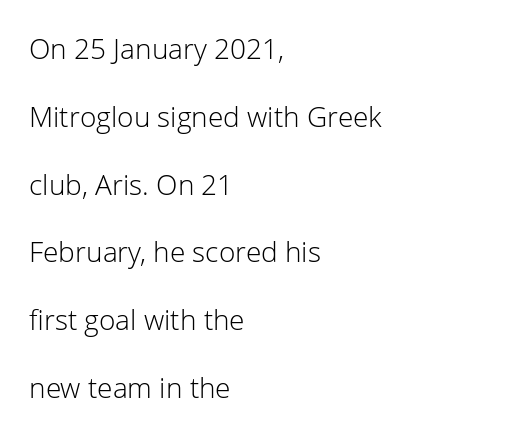
Q: Is the text bold? A: No.
Q: Is the text italic (slanted)? A: No, it is upright.
Q: Is the typeface a serif or a sans-serif typeface? A: Sans-serif.
Q: Is the text underlined? A: No.
Q: How is the paragraph aligned? A: Left-aligned.
Q: Is the spacing between letters normal or unusually wide? A: Normal.
Q: Is the spacing between lines tight, normal or loose? A: Loose.
Q: Width (condensed, normal, or wide)? A: Normal.
Q: Stroke contrast? A: Low.
Q: x-height? A: Medium.
Q: Monospaced? A: No.
